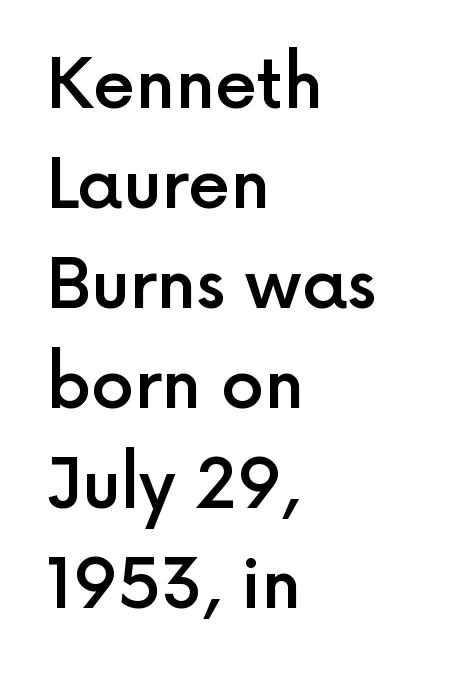
The image shows 68 px semibold sans-serif type, upright; set left-aligned, normal line spacing (1.47x), normal letter spacing, not underlined; a medium x-height.
